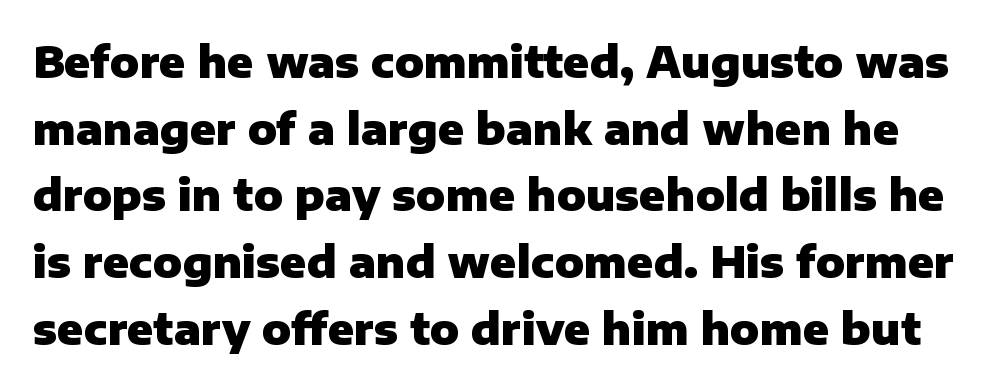
{"serif": "no", "italic": "no", "bold": "yes", "weight": "heavy", "width": "normal", "stroke_contrast": "low", "x_height": "medium", "monospaced": "no", "underline": "no", "line_spacing": "normal", "line_spacing_ratio": 1.55, "letter_spacing": "normal", "letter_spacing_em": 0.0, "glyph_px": 43}
